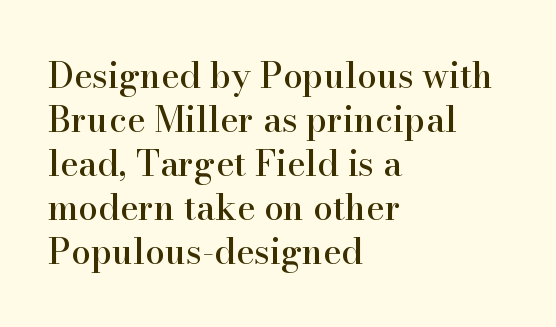
Quick note: not italic, upright. The face used here is proportionally spaced, like ordinary book or web type. The specimen omits any rule beneath the text block's lines. Each word holds together tightly as a unit, with standard inter-letter gaps. Is the block centered? No — it sits flush against the left margin. Observe the serifs anchoring each vertical stroke in this sample.
